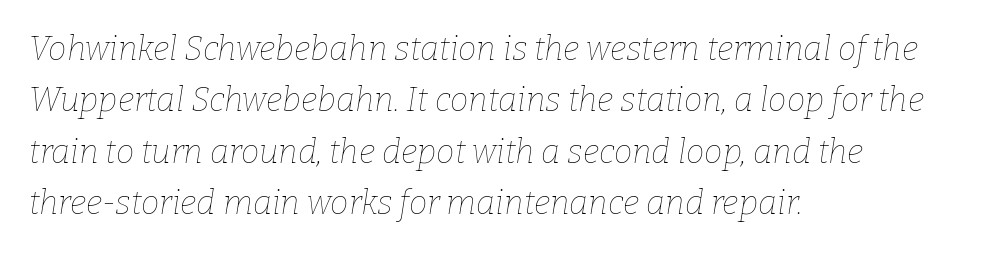
The image shows 33 px thin type, italic (leaning right); set left-aligned, normal line spacing (1.56x), normal letter spacing, not underlined; low stroke contrast and a medium x-height.
